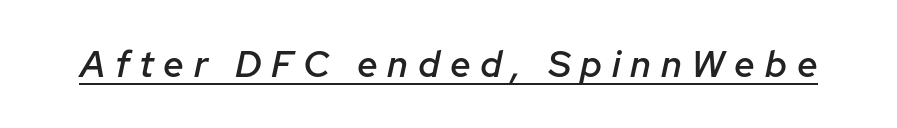
Q: Is the text bold? A: Semi-bold.
Q: Is the text italic (slanted)? A: Yes, it leans right by about 12 degrees.
Q: Is the text underlined? A: Yes.
Q: Is the spacing between letters normal or unusually wide? A: Unusually wide.
Q: Width (condensed, normal, or wide)? A: Normal.
Q: Stroke contrast? A: Low.
Q: x-height? A: Medium.
Q: Monospaced? A: No.
